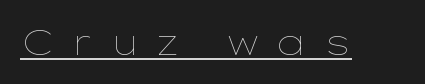
{"italic": "no", "bold": "no", "weight": "thin", "width": "wide", "stroke_contrast": "low", "x_height": "medium", "monospaced": "no", "underline": "yes", "letter_spacing": "wide", "letter_spacing_em": 0.43, "glyph_px": 35}
